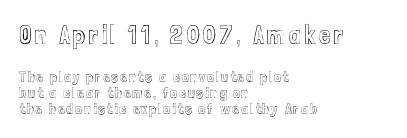
The image shows 26 px text type, upright; set left-aligned, tight line spacing (1.06x), not underlined; the first (top) block is 1.73x larger.
